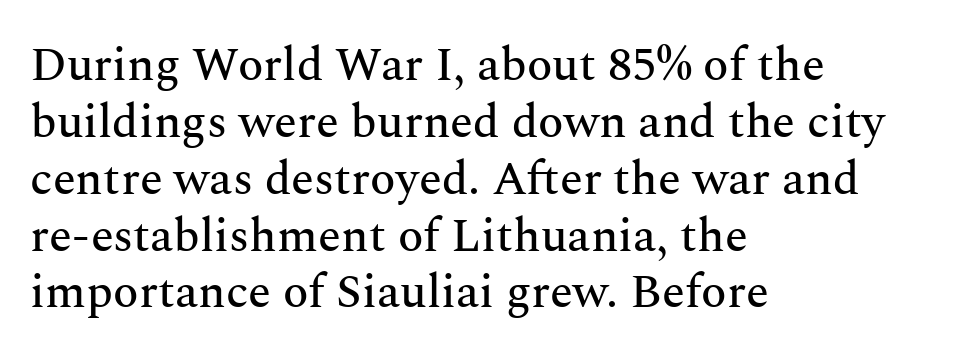
The image shows 47 px serif type, upright; set left-aligned, line spacing 1.21x, normal letter spacing, not underlined; medium stroke contrast and a medium x-height.
